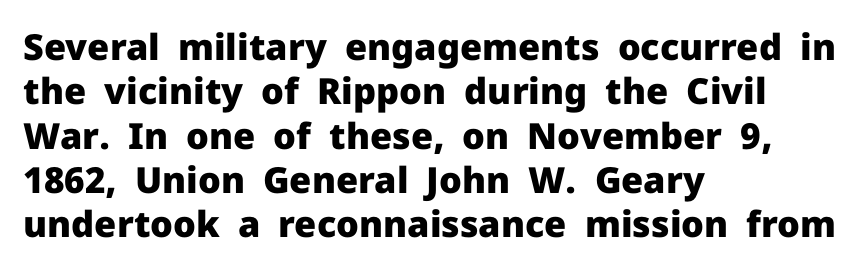
The image shows 36 px heavy sans-serif type, upright; set left-aligned, line spacing 1.23x, normal letter spacing, not underlined; low stroke contrast and a medium x-height.
